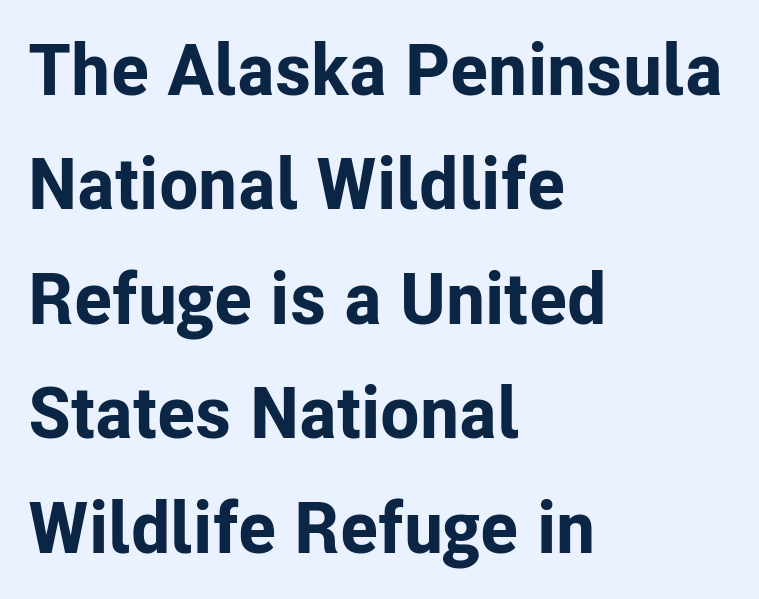
The image shows 72 px bold sans-serif type, upright; set left-aligned, normal line spacing (1.59x), normal letter spacing, not underlined; low stroke contrast and a medium x-height.
